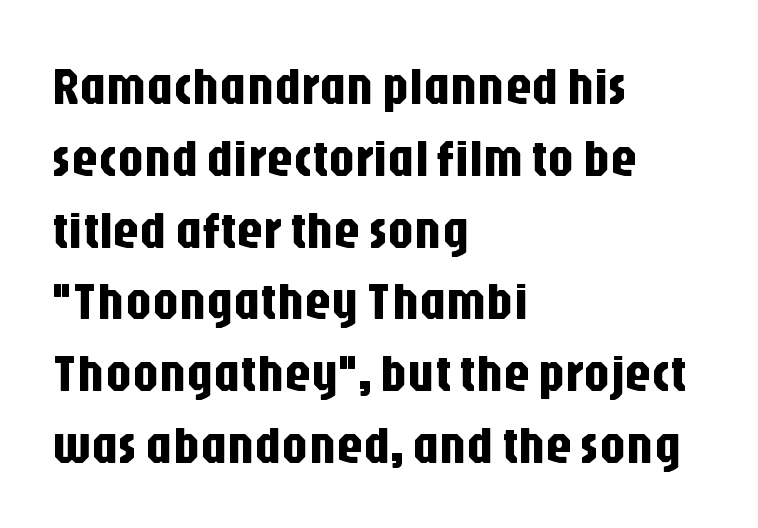
Decoration check: the copy has no underline. This is sans-serif lettering, the kind often seen on screens and signage. The passage shown stacks its lines at a standard gap. Alignment: flush left. A typesetter would call this proportional, since set widths differ per character. Unlike italic type, these characters show no tilt at all.
